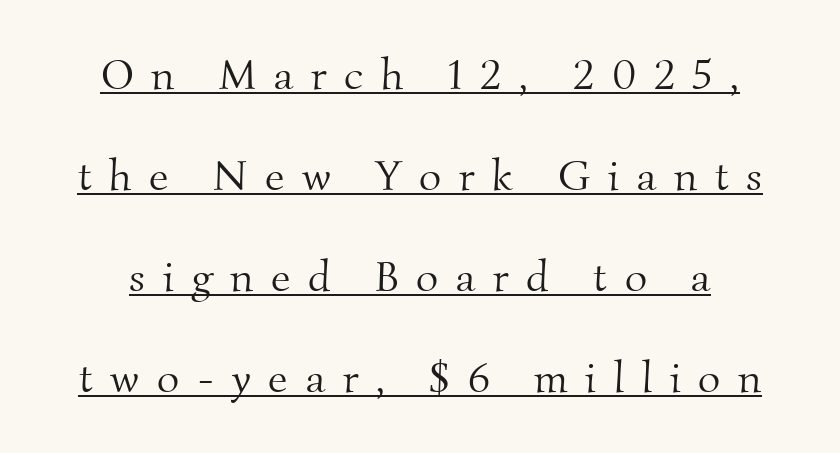
Q: Is the text bold? A: No.
Q: Is the typeface a serif or a sans-serif typeface? A: Serif.
Q: Is the text underlined? A: Yes.
Q: Is the spacing between letters normal or unusually wide? A: Unusually wide.
Q: Is the spacing between lines tight, normal or loose? A: Loose.
Q: Width (condensed, normal, or wide)? A: Normal.
Q: Stroke contrast? A: Medium.
Q: x-height? A: Small.
Q: Monospaced? A: No.
